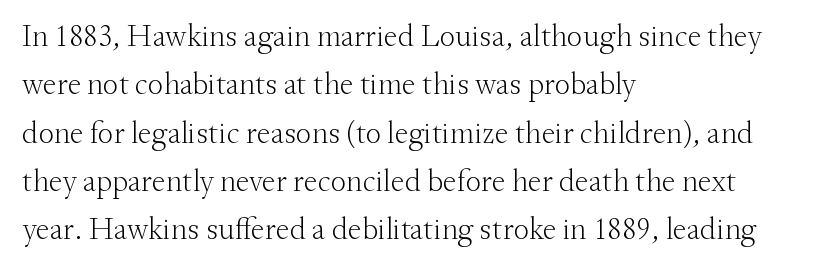
What kind of face is this? One with serifs. Do the characters align in a grid? No, the font is proportional. The foot of each line stays bare and open. The designer left line spacing at the default.
